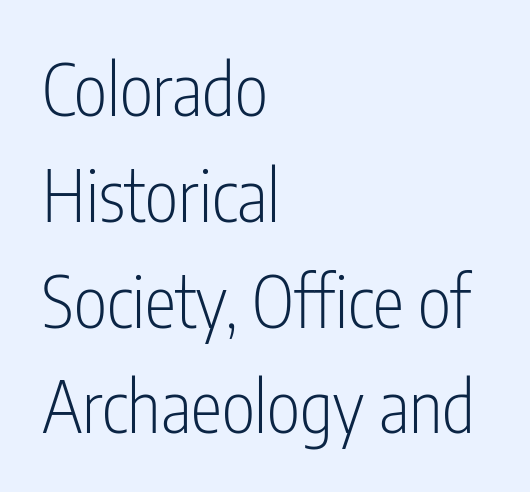
The image shows 71 px light, condensed sans-serif type, upright; set left-aligned, normal line spacing (1.49x), normal letter spacing, not underlined; low stroke contrast and a medium x-height.
